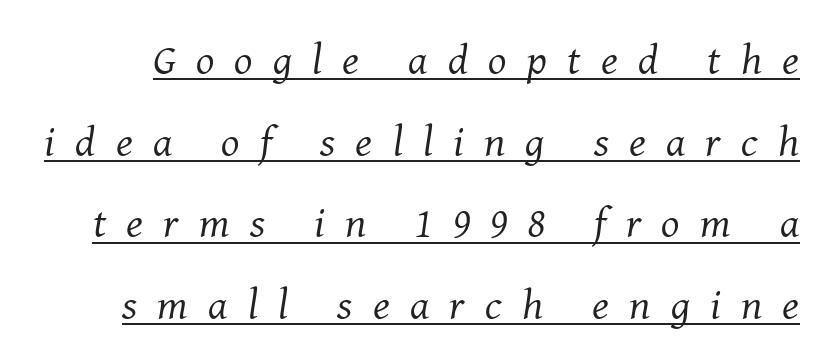
Q: Is the text bold? A: No.
Q: Is the text italic (slanted)? A: Yes, it leans right by about 8 degrees.
Q: Is the typeface a serif or a sans-serif typeface? A: Serif.
Q: Is the text underlined? A: Yes.
Q: Is the spacing between letters normal or unusually wide? A: Unusually wide.
Q: Is the spacing between lines tight, normal or loose? A: Loose.
Q: Width (condensed, normal, or wide)? A: Normal.
Q: Stroke contrast? A: Medium.
Q: x-height? A: Medium.
Q: Monospaced? A: No.
